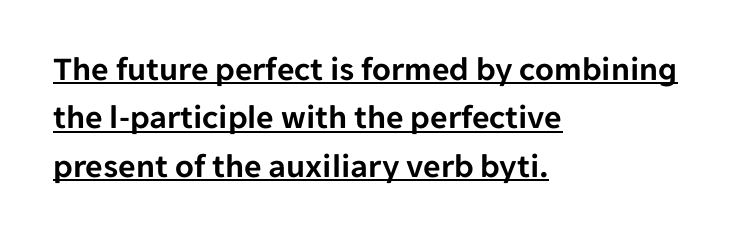
Short note: letters normally spaced. Varying glyph widths throughout — classic text-font behaviour. Nope, no serifs anywhere on these letters. Like a heading marked for emphasis, these lines bear an underscore.
